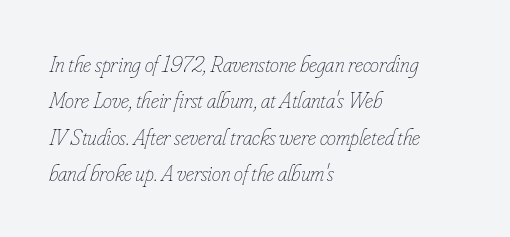
Q: Is the text bold? A: No.
Q: Is the text italic (slanted)? A: Yes, it leans right by about 16 degrees.
Q: Is the text underlined? A: No.
Q: How is the paragraph aligned? A: Left-aligned.
Q: Is the spacing between letters normal or unusually wide? A: Normal.
Q: Is the spacing between lines tight, normal or loose? A: Normal.
